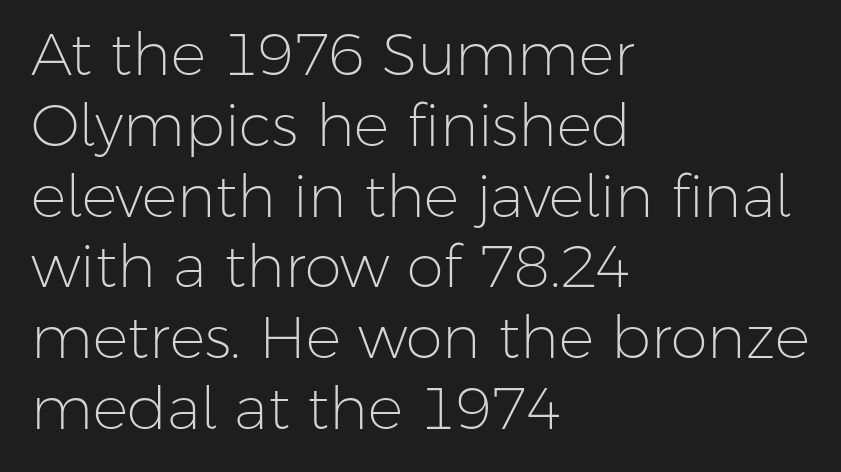
The image shows 59 px light sans-serif type, upright; set left-aligned, line spacing 1.2x, normal letter spacing, not underlined; low stroke contrast and a medium x-height.
